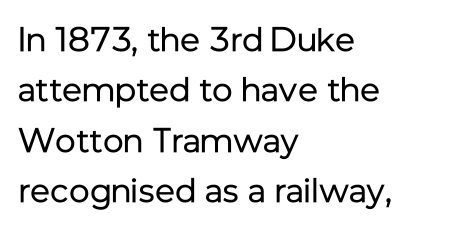
{"serif": "no", "italic": "no", "bold": "no", "weight": "regular", "width": "normal", "stroke_contrast": "low", "x_height": "medium", "monospaced": "no", "underline": "no", "align": "left", "line_spacing": "normal", "line_spacing_ratio": 1.48, "letter_spacing": "normal", "letter_spacing_em": 0.0, "glyph_px": 34}
